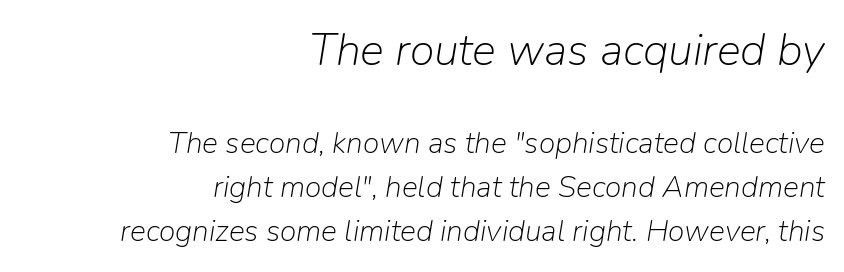
The foot of each line stays bare and open. The paragraph shown leans on its right margin. Spacing verdict: proportional, widths tailored to each character. The block of text has a typical density, with ordinary space between rows.
